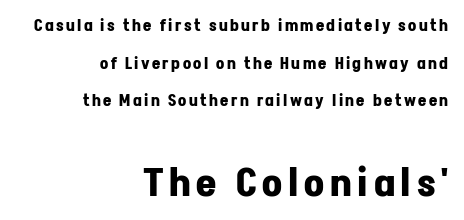
Q: Is the text bold? A: Yes.
Q: Is the text italic (slanted)? A: No, it is upright.
Q: Is the typeface a serif or a sans-serif typeface? A: Sans-serif.
Q: Is the text underlined? A: No.
Q: How is the paragraph aligned? A: Right-aligned.
Q: Is the spacing between lines tight, normal or loose? A: Loose.
Q: Which block of text is set in a larger size, the first (top) or the second (bottom)? A: The second (bottom) one.
Q: Width (condensed, normal, or wide)? A: Normal.
Q: Stroke contrast? A: Low.
Q: x-height? A: Medium.
Q: Monospaced? A: No.
